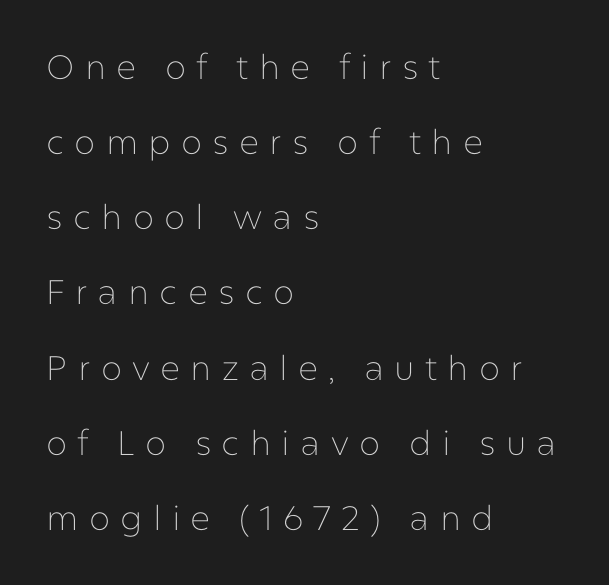
{"serif": "no", "italic": "no", "bold": "no", "weight": "thin", "width": "normal", "stroke_contrast": "low", "x_height": "medium", "monospaced": "no", "underline": "no", "align": "left", "line_spacing": "loose", "line_spacing_ratio": 2.21, "letter_spacing": "wide", "letter_spacing_em": 0.3, "glyph_px": 34}
